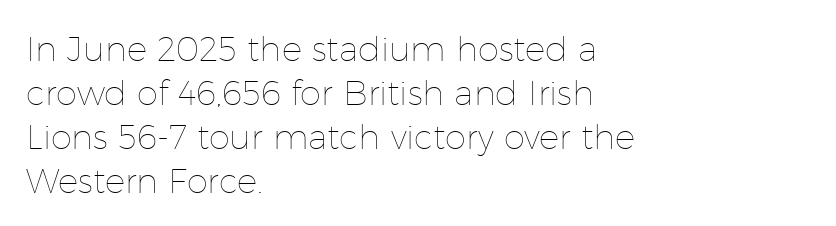
Every character sits straight up, as roman type does. Varying glyph widths throughout — classic text-font behaviour. These lines sit exactly where default settings would place them. Caption: standard tracking, unaltered.
